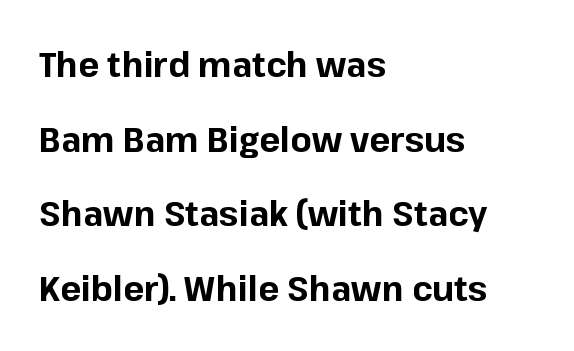
Q: Is the text bold? A: Yes.
Q: Is the text italic (slanted)? A: No, it is upright.
Q: Is the typeface a serif or a sans-serif typeface? A: Sans-serif.
Q: Is the text underlined? A: No.
Q: How is the paragraph aligned? A: Left-aligned.
Q: Is the spacing between letters normal or unusually wide? A: Normal.
Q: Is the spacing between lines tight, normal or loose? A: Loose.
Q: Width (condensed, normal, or wide)? A: Normal.
Q: Stroke contrast? A: Low.
Q: x-height? A: Medium.
Q: Monospaced? A: No.
